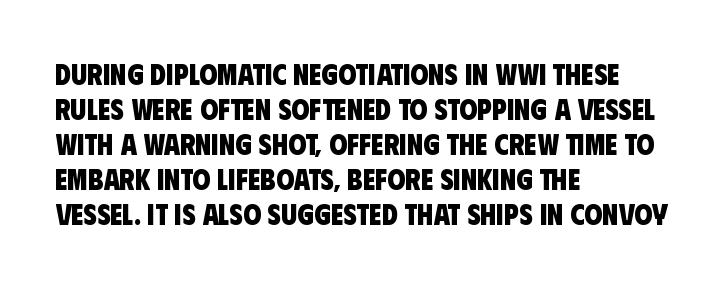
{"serif": "no", "bold": "yes", "weight": "heavy", "width": "condensed", "stroke_contrast": "low", "x_height": "large", "monospaced": "no", "underline": "no", "align": "left", "line_spacing_ratio": 1.21, "letter_spacing": "normal", "letter_spacing_em": 0.0, "glyph_px": 29}
